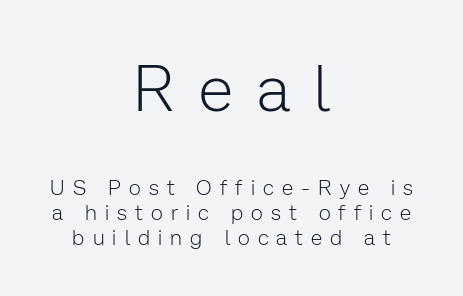
{"serif": "no", "italic": "no", "bold": "no", "weight": "light", "width": "normal", "stroke_contrast": "low", "x_height": "medium", "monospaced": "no", "underline": "no", "align": "center", "line_spacing_ratio": 1.2, "letter_spacing": "wide", "letter_spacing_em": 0.39, "larger_block": "first", "size_ratio": 3.05, "glyph_px": 64}
